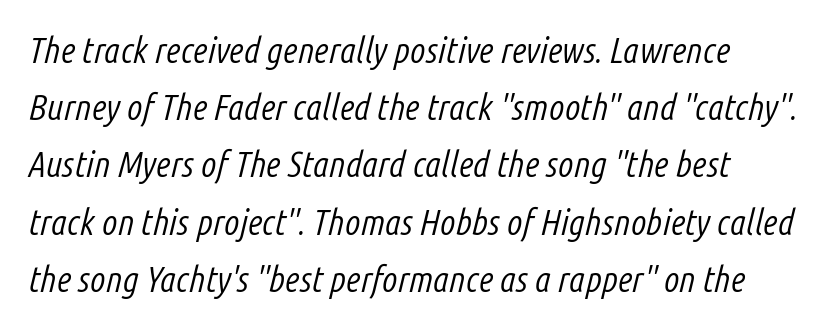
Honestly, the row spacing looks completely unremarkable. Letters have the restrained weight of plain body copy at most. No extra tracking has been applied to these lines. The passage shown leans; its letterforms are oblique. Underlining? Definitely not there. Do the characters align in a grid? No, the font is proportional.
